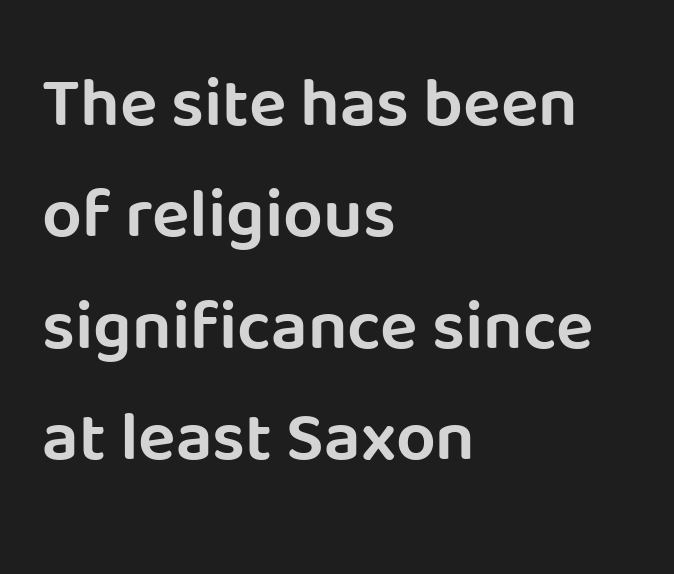
Line starts are locked; line ends wander. These lines are composed in type without serifs. How would I describe the line gaps? Plain and ordinary. Upright lettering throughout. The letterforms sit shoulder to shoulder at normal distance.
